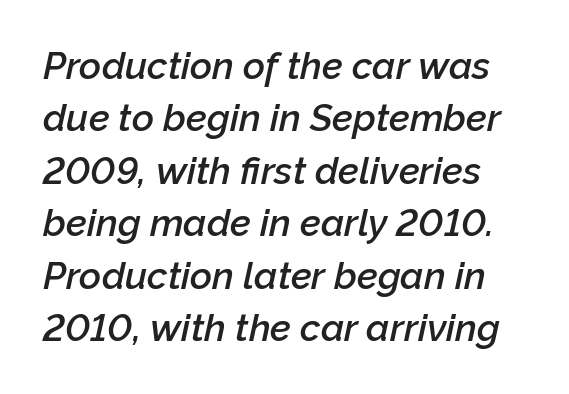
{"italic": "yes", "lean": "right", "slant_degrees": 12, "bold": "semi", "weight": "semibold", "width": "normal", "stroke_contrast": "low", "x_height": "medium", "monospaced": "no", "underline": "no", "line_spacing": "normal", "line_spacing_ratio": 1.38, "letter_spacing": "normal", "letter_spacing_em": 0.0, "glyph_px": 38}
